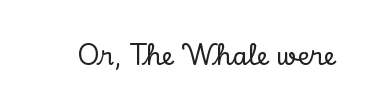
{"italic": "no", "underline": "no", "letter_spacing": "normal", "letter_spacing_em": 0.0, "glyph_px": 25}
